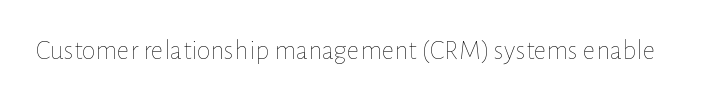
The image shows 28 px thin type, upright; set normal letter spacing, not underlined; low stroke contrast and a medium x-height.
